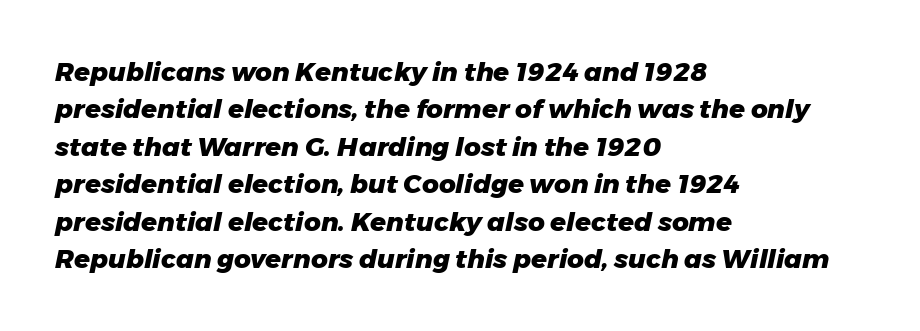
Q: Is the text bold? A: Yes.
Q: Is the text italic (slanted)? A: Yes, it leans right by about 11 degrees.
Q: Is the text underlined? A: No.
Q: How is the paragraph aligned? A: Left-aligned.
Q: Is the spacing between letters normal or unusually wide? A: Normal.
Q: Is the spacing between lines tight, normal or loose? A: Normal.
